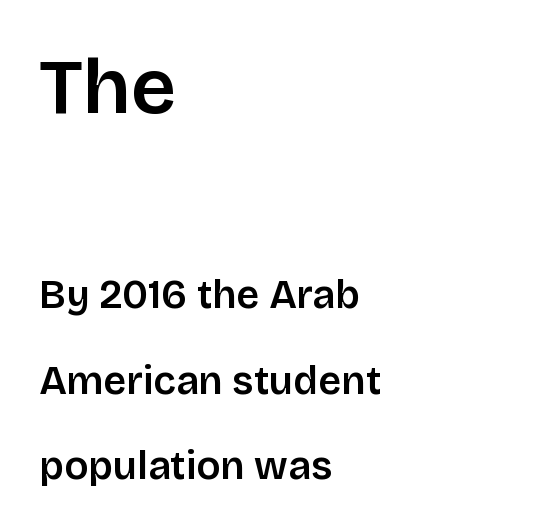
Q: Is the text italic (slanted)? A: No, it is upright.
Q: Is the typeface a serif or a sans-serif typeface? A: Sans-serif.
Q: Is the text underlined? A: No.
Q: How is the paragraph aligned? A: Left-aligned.
Q: Is the spacing between letters normal or unusually wide? A: Normal.
Q: Is the spacing between lines tight, normal or loose? A: Loose.
Q: Which block of text is set in a larger size, the first (top) or the second (bottom)? A: The first (top) one.
Q: Width (condensed, normal, or wide)? A: Normal.
Q: Stroke contrast? A: Low.
Q: x-height? A: Large.
Q: Monospaced? A: No.
